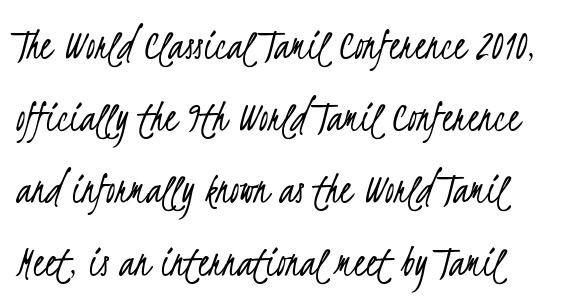
{"serif": "no", "bold": "no", "weight": "light", "width": "condensed", "stroke_contrast": "low", "x_height": "small", "monospaced": "no", "underline": "no", "align": "left", "line_spacing": "normal", "line_spacing_ratio": 1.57, "letter_spacing": "normal", "letter_spacing_em": 0.0, "glyph_px": 46}
